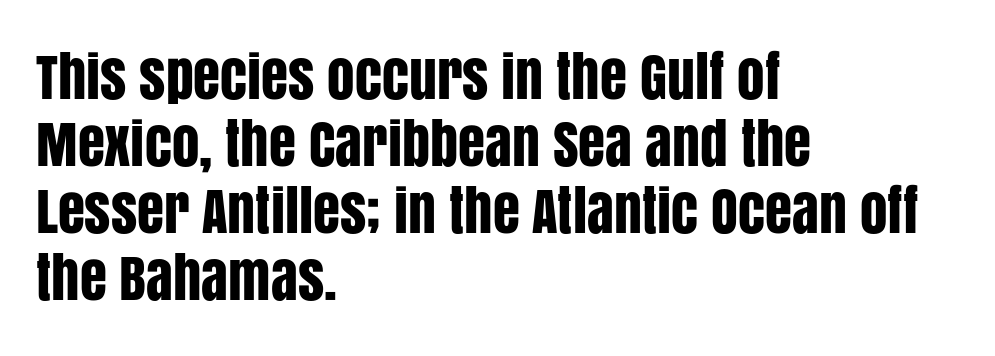
Check where the strokes stop: nothing finishes them off — pure sans. Proportional: the letters do not fall into vertical columns. This sample is left-justified, so line endings fall wherever the words run out. Quick note: underline off.
